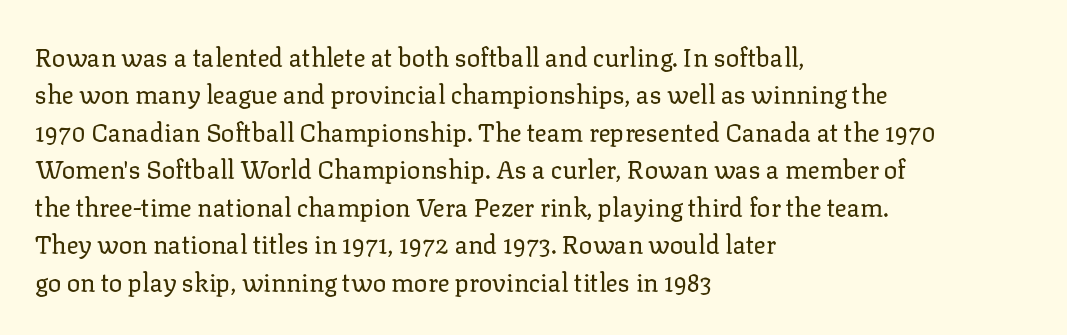
In CSS terms this would be text-align: left. Descenders are the only things crossing below the line. One glance says typical: line gaps are just what's usual. This is the regular roman posture of the typeface.
